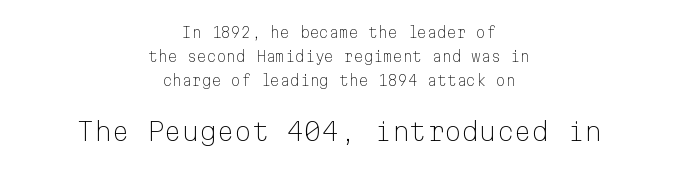
{"italic": "no", "bold": "no", "underline": "no", "align": "center", "line_spacing_ratio": 1.71, "letter_spacing": "normal", "letter_spacing_em": 0.0, "larger_block": "second", "size_ratio": 1.79, "glyph_px": 25}
